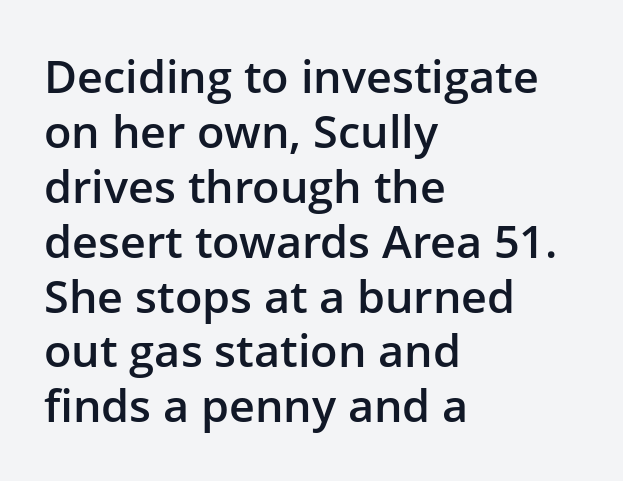
The lines in this sample share a left origin and differ only in where they stop. Letterform terminals end flat and unadorned throughout the passage. Every character sits straight up, as roman type does. These words are printed semibold, heavier than regular yet not bold. Check under the words: just untouched page.
